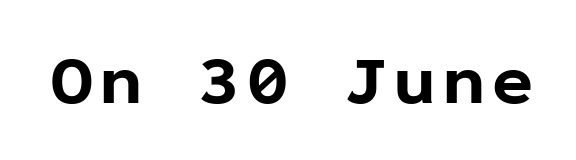
Typographic density is high because the face is bold. Descender tails drop into unmarked territory. The font family rendered here belongs to the sans-serif group. The typography opts for an upright posture over an oblique one.
